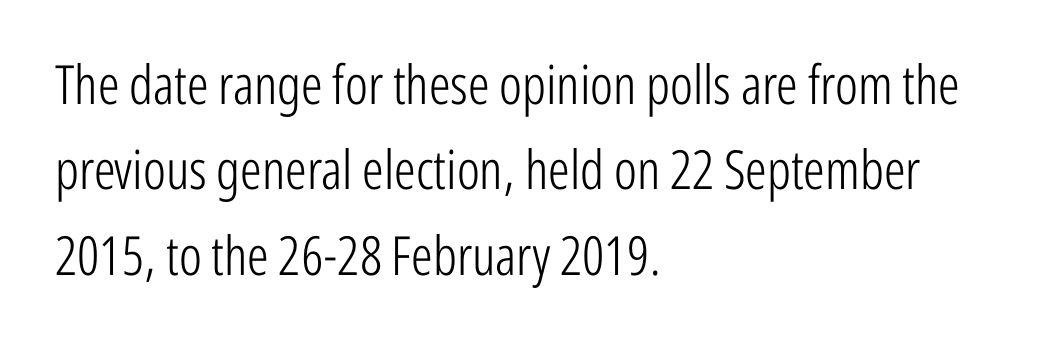
{"serif": "no", "italic": "no", "bold": "no", "weight": "light", "width": "condensed", "stroke_contrast": "low", "x_height": "medium", "monospaced": "no", "underline": "no", "align": "left", "line_spacing": "normal", "line_spacing_ratio": 1.58, "letter_spacing": "normal", "letter_spacing_em": 0.0, "glyph_px": 54}
